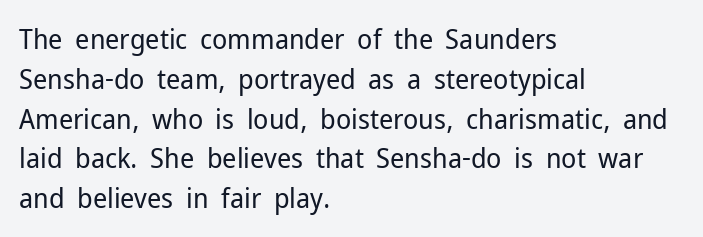
Q: Is the text bold? A: No.
Q: Is the text italic (slanted)? A: No, it is upright.
Q: Is the typeface a serif or a sans-serif typeface? A: Sans-serif.
Q: Is the text underlined? A: No.
Q: How is the paragraph aligned? A: Left-aligned.
Q: Is the spacing between letters normal or unusually wide? A: Normal.
Q: Is the spacing between lines tight, normal or loose? A: Normal.
Q: Width (condensed, normal, or wide)? A: Normal.
Q: Stroke contrast? A: Low.
Q: x-height? A: Medium.
Q: Monospaced? A: No.
